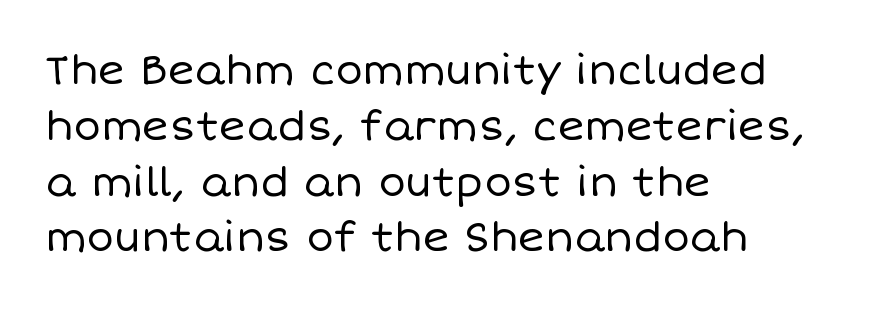
The image shows 41 px regular-weight type, upright; set left-aligned, normal line spacing (1.36x), normal letter spacing, not underlined; low stroke contrast and a large x-height.
